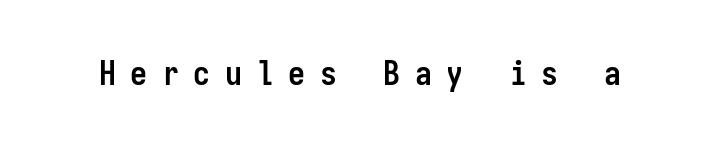
Is the letter spacing exaggerated? Yes — the characters are pushed far apart. Posture: vertical. Think of a typewriter: that constant character pitch is what you see here. Look at the stroke-to-counter ratio: heavy, a bold. Clear beneath every line of the passage. Is this a sans? Yes — the strokes have no serifs.
